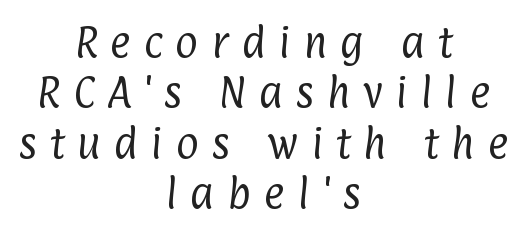
Ink coverage per letter is moderate at most. Substantial extra tracking has been applied to these lines. Does the copy run flush right? No — it is centered line by line. The passage shown is typed in a proportional face where columns would drift. Rows of type keep a routine distance in the vertical direction.
